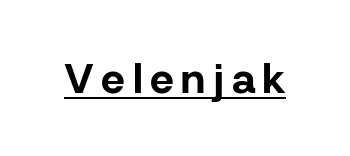
{"serif": "no", "italic": "no", "bold": "yes", "weight": "bold", "width": "normal", "stroke_contrast": "low", "x_height": "medium", "monospaced": "no", "underline": "yes", "glyph_px": 42}
